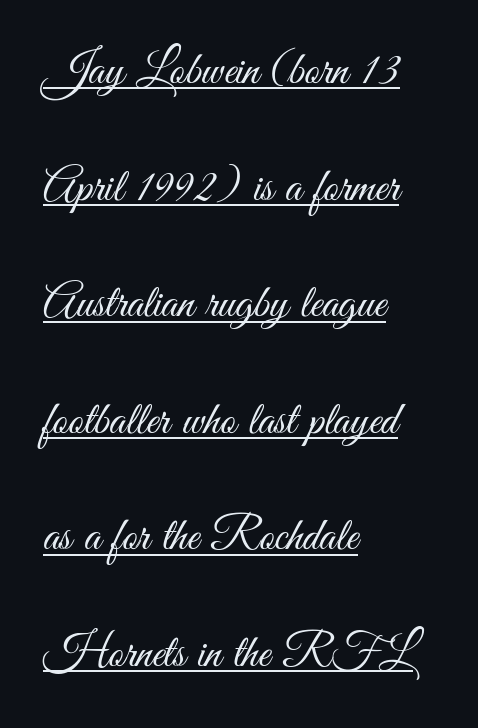
Is the stroke heavy? The answer is a plain regular-or-lighter. Looks like someone drew a line under every word here. Line starts are locked; line ends wander. The typeface chosen for these lines omits serifs. Is this a fixed-width face? No — the glyphs have proportional, varying widths. Is the letter spacing exaggerated? No — it looks like the ordinary default.
